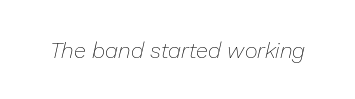
The image shows 22 px text type, italic (leaning right); set normal letter spacing, not underlined.
